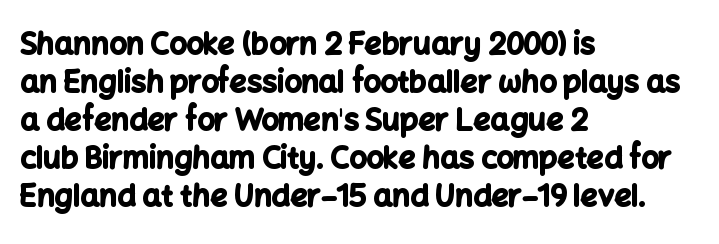
Q: Is the text bold? A: Yes.
Q: Is the text italic (slanted)? A: No, it is upright.
Q: Is the typeface a serif or a sans-serif typeface? A: Sans-serif.
Q: Is the text underlined? A: No.
Q: How is the paragraph aligned? A: Left-aligned.
Q: Is the spacing between letters normal or unusually wide? A: Normal.
Q: Is the spacing between lines tight, normal or loose? A: Normal.
Q: Width (condensed, normal, or wide)? A: Normal.
Q: Stroke contrast? A: Low.
Q: x-height? A: Medium.
Q: Monospaced? A: No.
